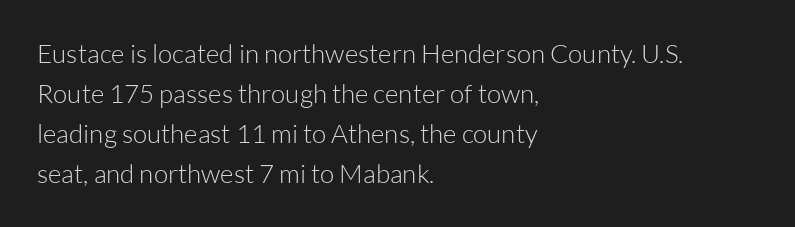
Q: Is the text bold? A: No.
Q: Is the text italic (slanted)? A: No, it is upright.
Q: Is the text underlined? A: No.
Q: How is the paragraph aligned? A: Left-aligned.
Q: Is the spacing between letters normal or unusually wide? A: Normal.
Q: Is the spacing between lines tight, normal or loose? A: Normal.
